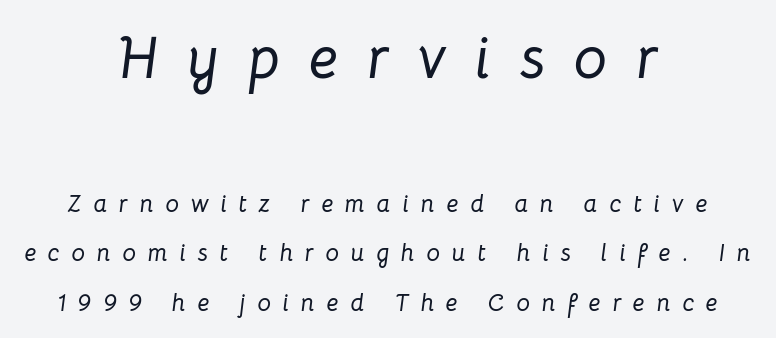
Each row of text sits above clean, open space. Every row of glyphs is offset so its center matches the block's center. The block of text is sparse from top to bottom, with ample space between rows. Designer's note — italics engaged.
